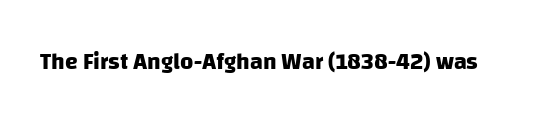
The image shows 23 px bold type; set normal letter spacing, not underlined.
